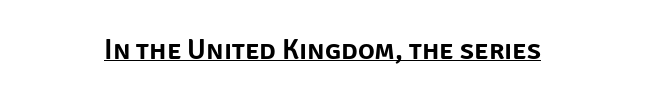
Q: Is the text italic (slanted)? A: No, it is upright.
Q: Is the typeface a serif or a sans-serif typeface? A: Sans-serif.
Q: Is the text underlined? A: Yes.
Q: Is the spacing between letters normal or unusually wide? A: Normal.
Q: Width (condensed, normal, or wide)? A: Normal.
Q: Stroke contrast? A: Low.
Q: x-height? A: Large.
Q: Monospaced? A: No.
